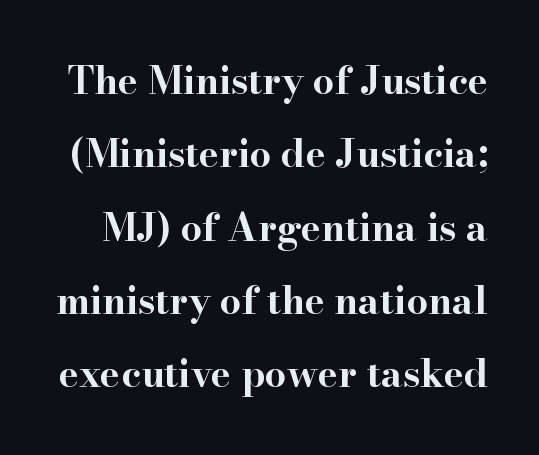
{"serif": "yes", "italic": "no", "bold": "yes", "weight": "bold", "width": "wide", "stroke_contrast": "high", "x_height": "small", "monospaced": "no", "underline": "no", "line_spacing": "loose", "line_spacing_ratio": 1.93, "letter_spacing": "normal", "letter_spacing_em": 0.0, "glyph_px": 38}
